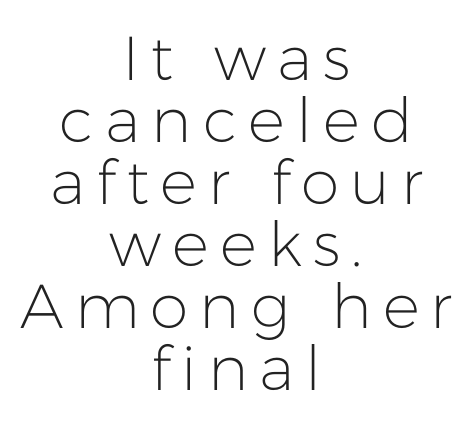
The image shows 62 px light sans-serif type, upright; set centered, tight line spacing (1.0x), not underlined; low stroke contrast and a medium x-height.
